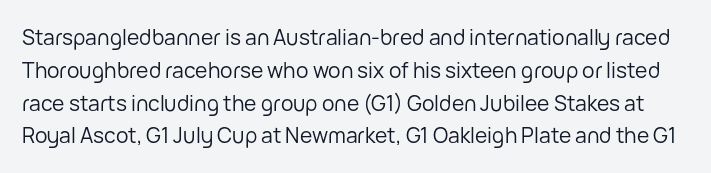
Q: Is the text bold? A: No.
Q: Is the text italic (slanted)? A: No, it is upright.
Q: Is the text underlined? A: No.
Q: Is the spacing between letters normal or unusually wide? A: Normal.
Q: Is the spacing between lines tight, normal or loose? A: Normal.
